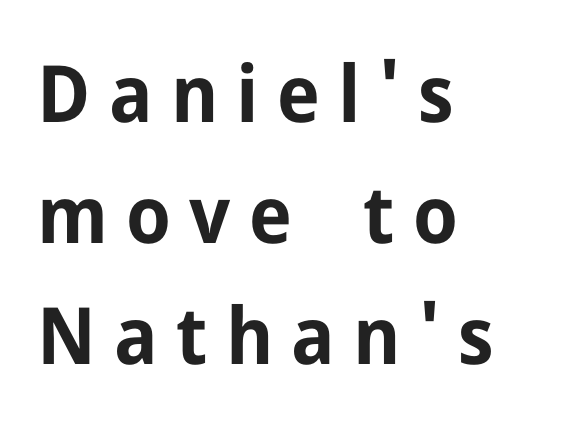
{"serif": "no", "italic": "no", "bold": "yes", "weight": "bold", "width": "normal", "stroke_contrast": "low", "x_height": "medium", "monospaced": "no", "underline": "no", "align": "left", "line_spacing": "normal", "line_spacing_ratio": 1.53, "letter_spacing": "wide", "letter_spacing_em": 0.23, "glyph_px": 79}
